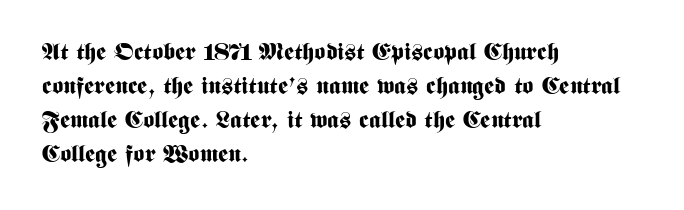
{"italic": "no", "bold": "yes", "underline": "no", "align": "left", "line_spacing": "normal", "line_spacing_ratio": 1.41, "letter_spacing": "normal", "letter_spacing_em": 0.0, "glyph_px": 24}
